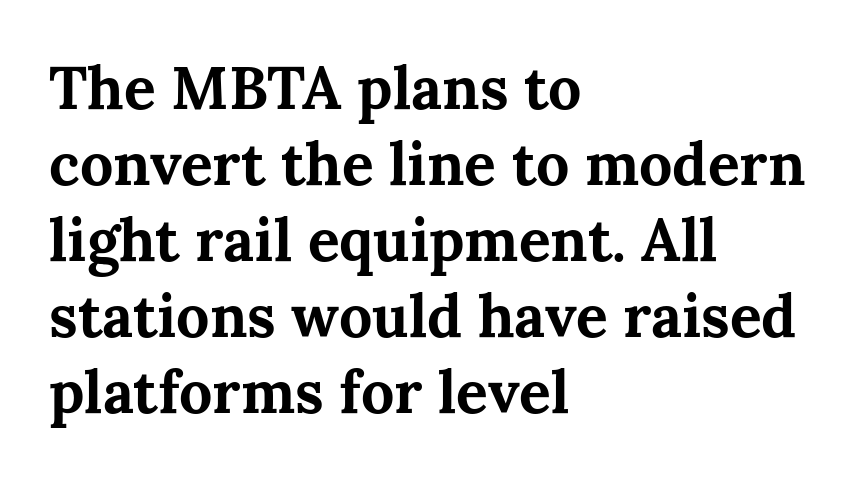
Q: Is the text bold? A: Yes.
Q: Is the text italic (slanted)? A: No, it is upright.
Q: Is the typeface a serif or a sans-serif typeface? A: Serif.
Q: Is the text underlined? A: No.
Q: How is the paragraph aligned? A: Left-aligned.
Q: Is the spacing between letters normal or unusually wide? A: Normal.
Q: Is the spacing between lines tight, normal or loose? A: Normal.
Q: Width (condensed, normal, or wide)? A: Normal.
Q: Stroke contrast? A: Medium.
Q: x-height? A: Medium.
Q: Monospaced? A: No.
